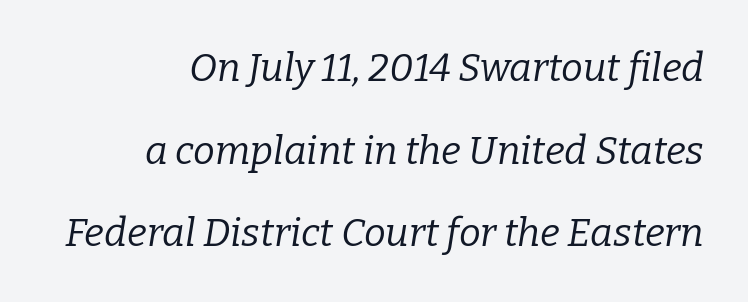
Q: Is the text bold? A: No.
Q: Is the text italic (slanted)? A: Yes, it leans right by about 9 degrees.
Q: Is the typeface a serif or a sans-serif typeface? A: Serif.
Q: Is the text underlined? A: No.
Q: How is the paragraph aligned? A: Right-aligned.
Q: Is the spacing between letters normal or unusually wide? A: Normal.
Q: Is the spacing between lines tight, normal or loose? A: Loose.
Q: Width (condensed, normal, or wide)? A: Normal.
Q: Stroke contrast? A: Low.
Q: x-height? A: Medium.
Q: Monospaced? A: No.
